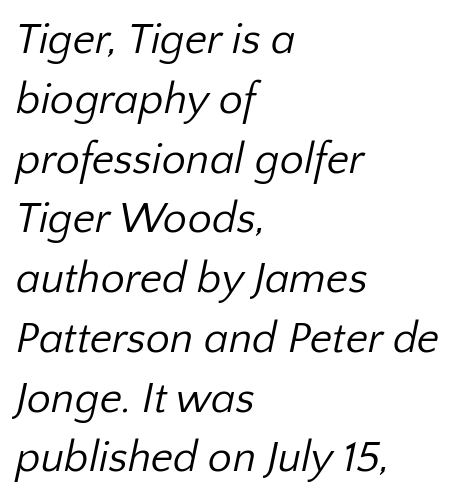
The passage shown is not underscored anywhere. The rag falls on the right side of this text block. This sample uses a sans-serif face. If you measured baseline to baseline, you'd find a middling distance. Is this a fixed-width face? No — the glyphs have proportional, varying widths.
